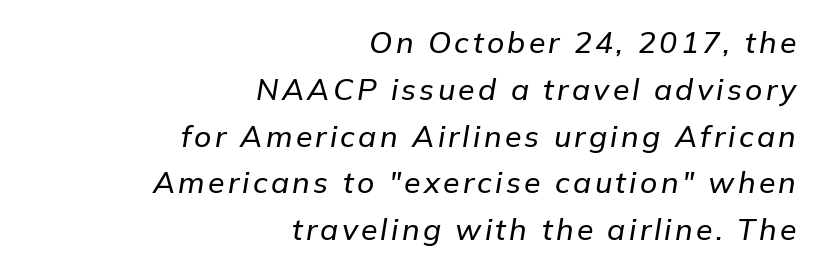
{"italic": "yes", "lean": "right", "slant_degrees": 9, "width": "normal", "stroke_contrast": "low", "x_height": "medium", "monospaced": "no", "underline": "no", "align": "right", "line_spacing": "normal", "line_spacing_ratio": 1.56, "glyph_px": 30}
